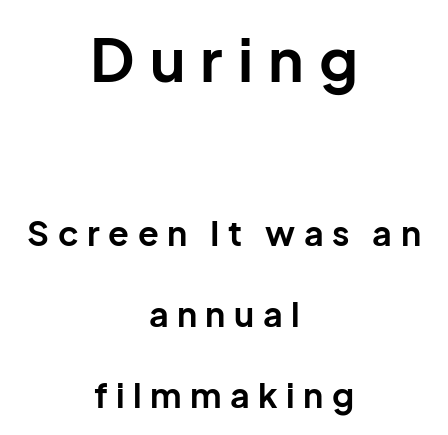
The image shows 60 px bold sans-serif type, upright; set centered, loose line spacing (2.38x), unusually wide letter spacing (+0.25 em), not underlined; the first (top) block is 1.76x larger; low stroke contrast and a medium x-height.
